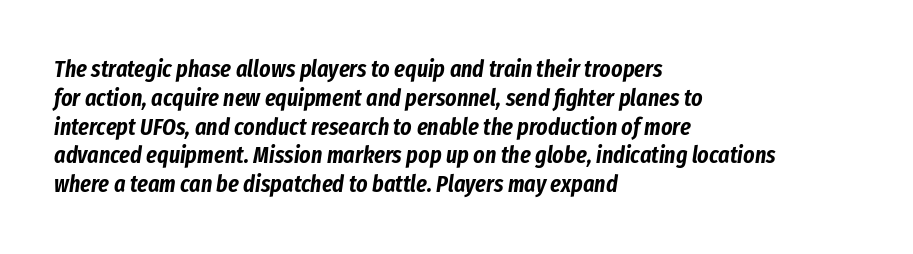
The image shows 24 px text type, italic (leaning right); set left-aligned, line spacing 1.2x, normal letter spacing, not underlined.
